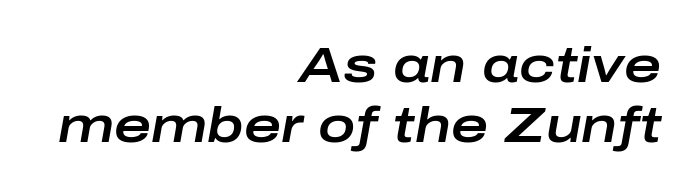
Q: Is the text italic (slanted)? A: Yes, it leans right by about 10 degrees.
Q: Is the text underlined? A: No.
Q: How is the paragraph aligned? A: Right-aligned.
Q: Is the spacing between letters normal or unusually wide? A: Normal.
Q: Width (condensed, normal, or wide)? A: Wide.
Q: Stroke contrast? A: Low.
Q: x-height? A: Medium.
Q: Monospaced? A: No.
